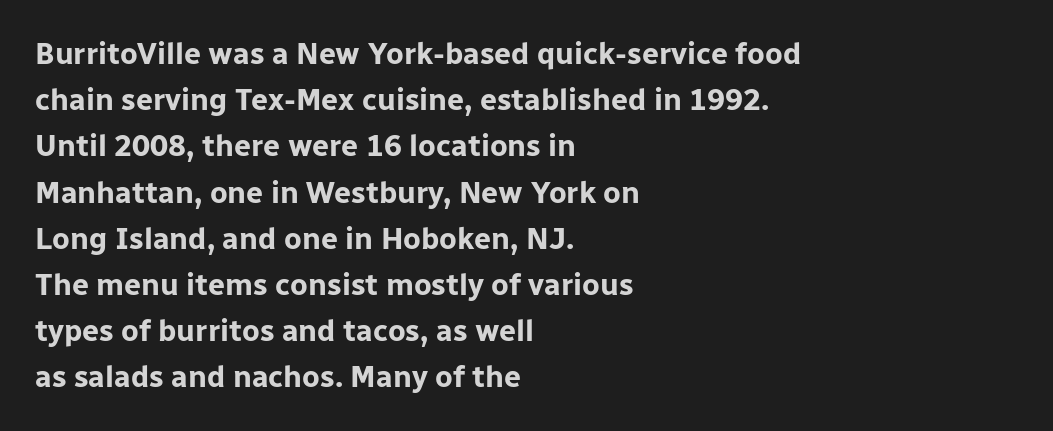
Q: Is the text bold? A: Yes.
Q: Is the text italic (slanted)? A: No, it is upright.
Q: Is the typeface a serif or a sans-serif typeface? A: Sans-serif.
Q: Is the text underlined? A: No.
Q: How is the paragraph aligned? A: Left-aligned.
Q: Is the spacing between letters normal or unusually wide? A: Normal.
Q: Is the spacing between lines tight, normal or loose? A: Normal.
Q: Width (condensed, normal, or wide)? A: Normal.
Q: Stroke contrast? A: Low.
Q: x-height? A: Medium.
Q: Monospaced? A: No.
